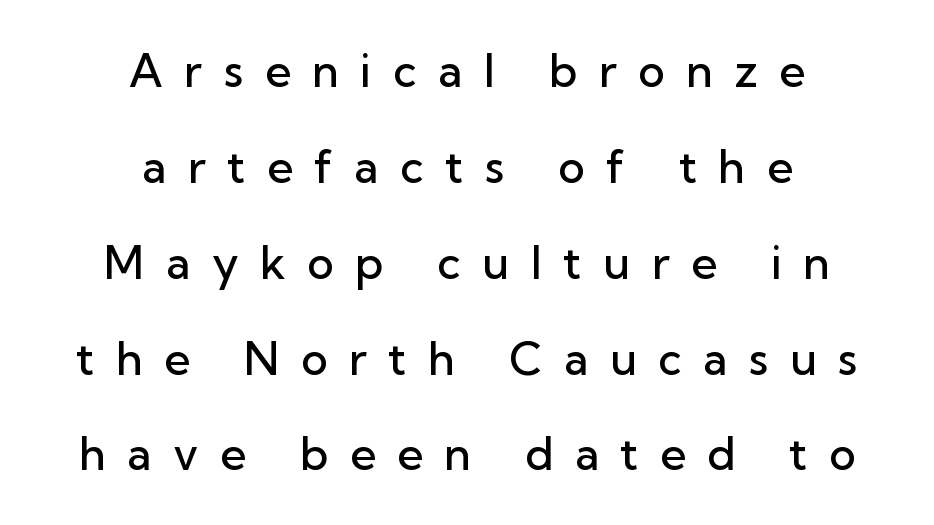
Here the designer chose a conventional face with non-uniform glyph widths. Horizontal alignment here is central, giving a formal, balanced look. Style check: upright. The typeface chosen for these lines omits serifs. Display-style spreading of the glyphs; the letterfit is very open. Check the space under the baseline: it is left empty.
